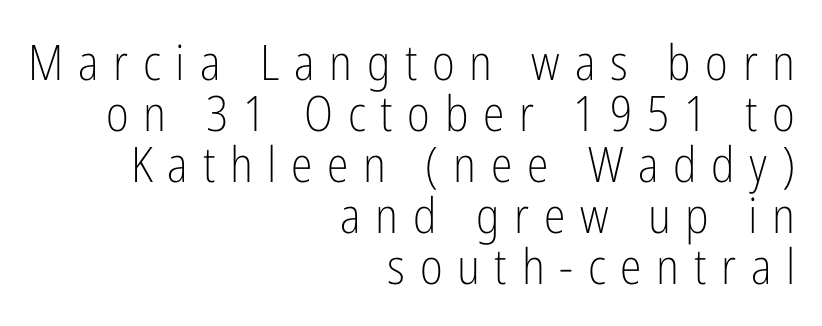
The image shows 49 px light, condensed sans-serif type, upright; set right-aligned, tight line spacing (1.04x), unusually wide letter spacing (+0.3 em), not underlined; low stroke contrast and a medium x-height.
